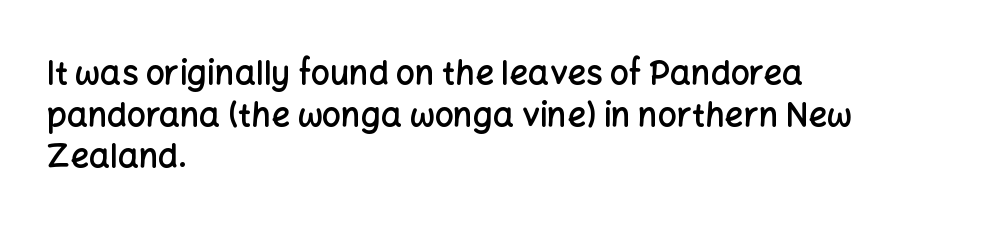
{"serif": "no", "italic": "no", "bold": "semi", "weight": "semibold", "width": "normal", "stroke_contrast": "low", "x_height": "medium", "monospaced": "no", "underline": "no", "align": "left", "line_spacing": "normal", "line_spacing_ratio": 1.26, "letter_spacing": "normal", "letter_spacing_em": 0.0, "glyph_px": 33}
